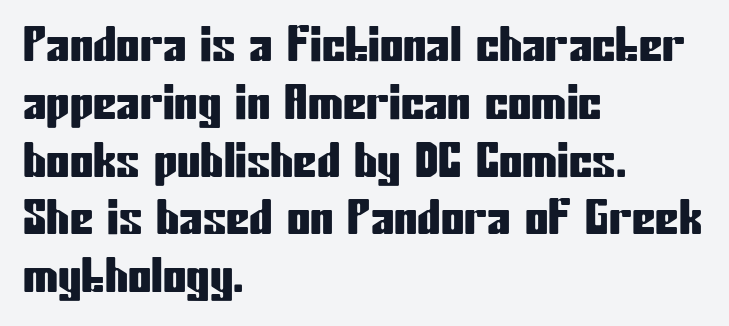
The image shows 47 px condensed sans-serif type, upright; set left-aligned, line spacing 1.23x, normal letter spacing, not underlined; low stroke contrast and a medium x-height.
